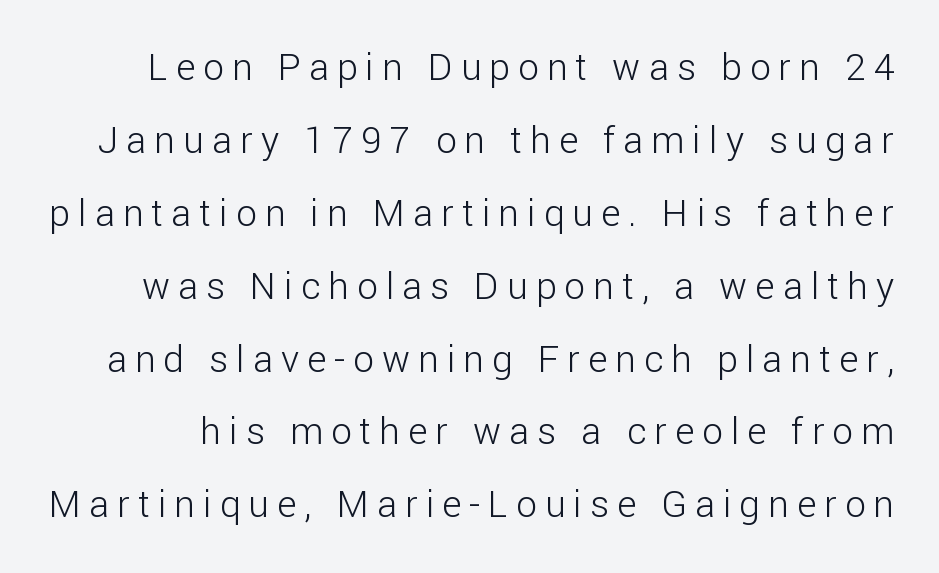
Quick note: not italic, upright. Descenders are the only things crossing below the line. Words appear elongated and porous because spacing is wide. Proportional: the letters do not fall into vertical columns. Line spacing here is loose. Is the type heavy? It reads as light-to-regular instead.
